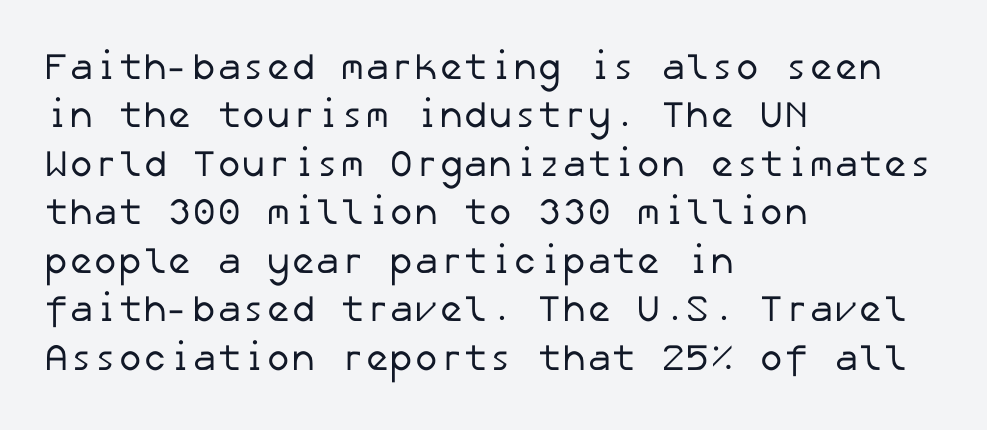
{"serif": "no", "bold": "no", "weight": "regular", "width": "normal", "stroke_contrast": "low", "x_height": "medium", "underline": "no", "align": "left", "line_spacing": "normal", "line_spacing_ratio": 1.31, "letter_spacing": "normal", "letter_spacing_em": 0.0, "glyph_px": 37}
